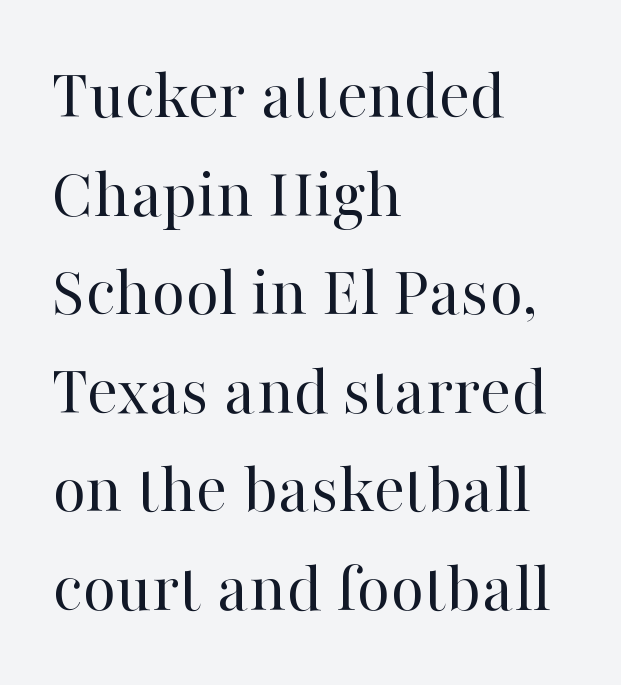
Q: Is the text bold? A: No.
Q: Is the text italic (slanted)? A: No, it is upright.
Q: Is the typeface a serif or a sans-serif typeface? A: Serif.
Q: Is the text underlined? A: No.
Q: How is the paragraph aligned? A: Left-aligned.
Q: Is the spacing between letters normal or unusually wide? A: Normal.
Q: Is the spacing between lines tight, normal or loose? A: Normal.
Q: Width (condensed, normal, or wide)? A: Normal.
Q: Stroke contrast? A: High.
Q: x-height? A: Medium.
Q: Monospaced? A: No.
